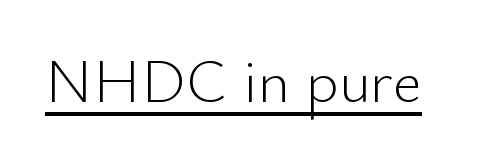
Spacing verdict: proportional, widths tailored to each character. Tall strokes in this sample are plumb rather than angled. Vertical stems look standard width or narrower in stroke. Characters follow at the spacing the type designer built in. A continuous stroke trails under the words, as in a hyperlink.
